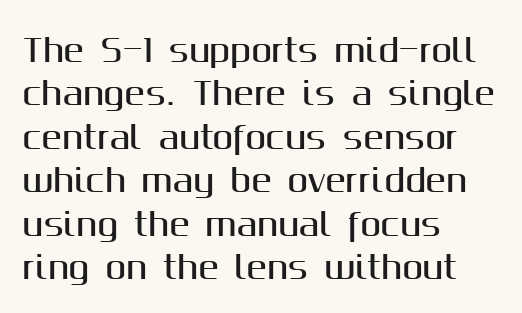
The image shows 31 px sans-serif type, upright; set left-aligned, normal line spacing (1.4x), normal letter spacing, not underlined; medium stroke contrast and a medium x-height.
